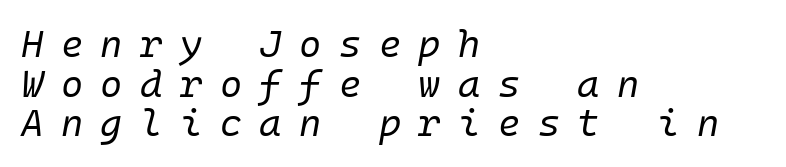
The image shows 38 px regular-weight type, italic (leaning right); set left-aligned, tight line spacing (1.04x), unusually wide letter spacing (+0.46 em), not underlined; low stroke contrast and a medium x-height.
